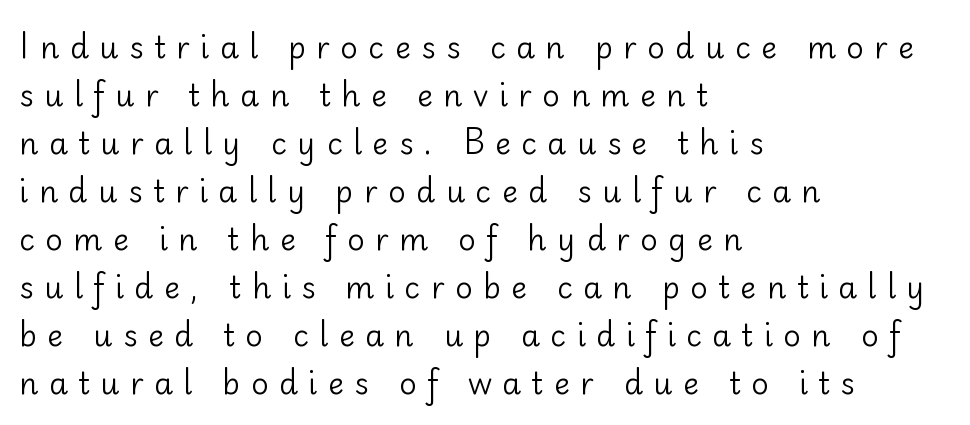
The face looks like a standard text weight, possibly lighter. You could not count columns in this text — the font is proportionally spaced. The passage shown has open, widely tracked lettering throughout. All the whitespace from short lines collects on the right. Reading down the column, the eye jumps a familiar distance to each next line. Serifs: no, the terminals of the letterforms are clean.
